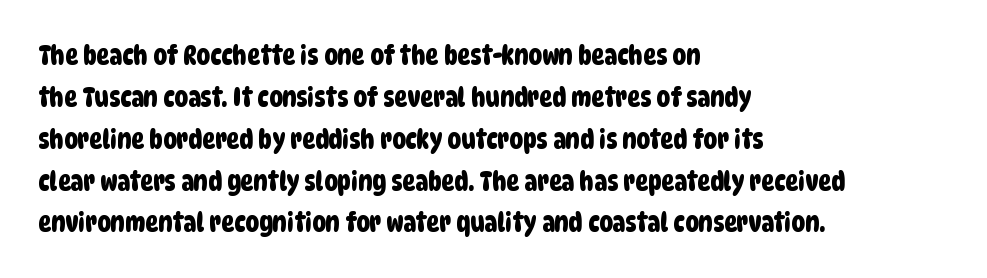
Q: Is the text underlined? A: No.
Q: How is the paragraph aligned? A: Left-aligned.
Q: Is the spacing between letters normal or unusually wide? A: Normal.
Q: Is the spacing between lines tight, normal or loose? A: Normal.
